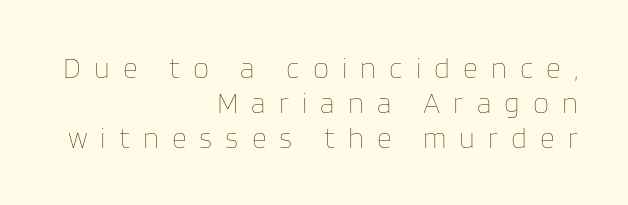
{"italic": "no", "bold": "no", "weight": "thin", "width": "normal", "stroke_contrast": "low", "x_height": "large", "monospaced": "no", "underline": "no", "align": "right", "line_spacing_ratio": 1.2, "letter_spacing": "wide", "letter_spacing_em": 0.45, "glyph_px": 29}
